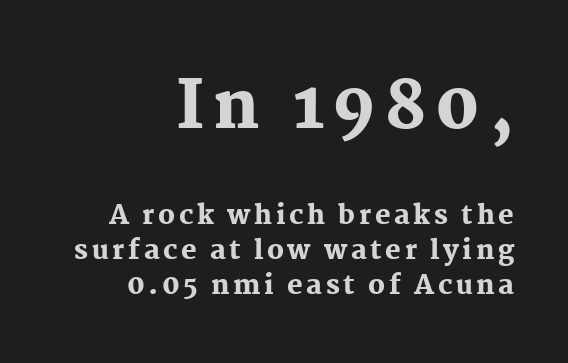
{"serif": "yes", "italic": "no", "bold": "yes", "weight": "heavy", "width": "normal", "stroke_contrast": "medium", "x_height": "medium", "monospaced": "no", "underline": "no", "align": "right", "line_spacing": "normal", "line_spacing_ratio": 1.35, "larger_block": "first", "size_ratio": 2.5, "glyph_px": 65}
